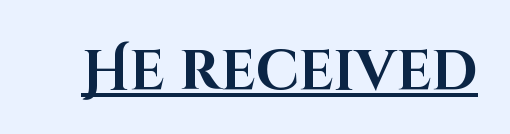
Q: Is the text bold? A: Yes.
Q: Is the text italic (slanted)? A: No, it is upright.
Q: Is the typeface a serif or a sans-serif typeface? A: Sans-serif.
Q: Is the text underlined? A: Yes.
Q: Is the spacing between letters normal or unusually wide? A: Normal.
Q: Width (condensed, normal, or wide)? A: Normal.
Q: Stroke contrast? A: High.
Q: x-height? A: Large.
Q: Monospaced? A: No.
